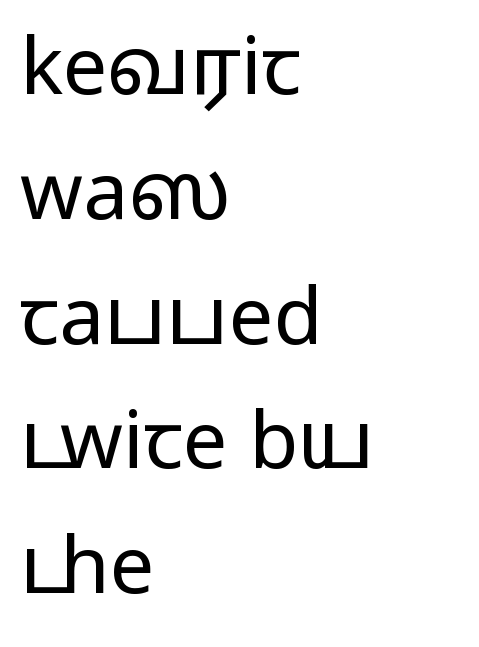
The image shows 80 px regular-weight, wide sans-serif type, upright; set left-aligned, normal line spacing (1.56x), normal letter spacing, not underlined; low stroke contrast and a medium x-height.
